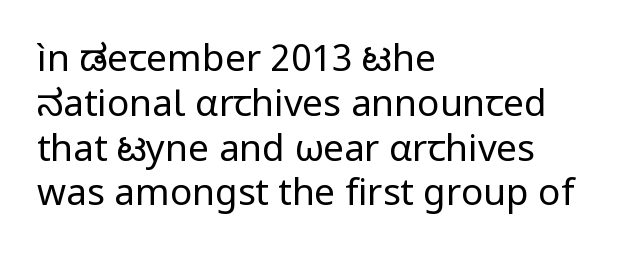
How are the letters spaced? Ordinarily, with no added tracking. A classic flush-left, rag-right setting is used for this passage. A typesetter would label this face a sans. The type sits square on the baseline with zero lean.
